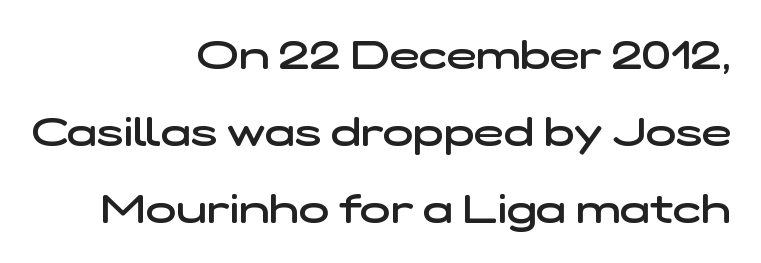
The image shows 40 px semibold, wide sans-serif type; set right-aligned, loose line spacing (1.92x), normal letter spacing, not underlined; low stroke contrast and a medium x-height.
